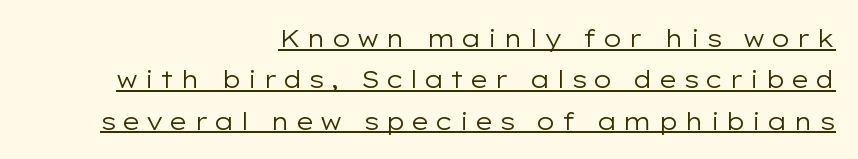
{"italic": "no", "bold": "no", "underline": "yes", "align": "right", "line_spacing_ratio": 1.72, "letter_spacing": "wide", "letter_spacing_em": 0.23, "glyph_px": 24}
